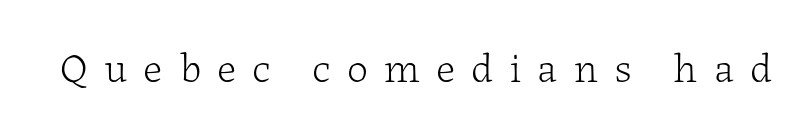
Q: Is the text bold? A: No.
Q: Is the text italic (slanted)? A: No, it is upright.
Q: Is the typeface a serif or a sans-serif typeface? A: Serif.
Q: Is the text underlined? A: No.
Q: Is the spacing between letters normal or unusually wide? A: Unusually wide.
Q: Width (condensed, normal, or wide)? A: Normal.
Q: Stroke contrast? A: Low.
Q: x-height? A: Medium.
Q: Monospaced? A: No.
